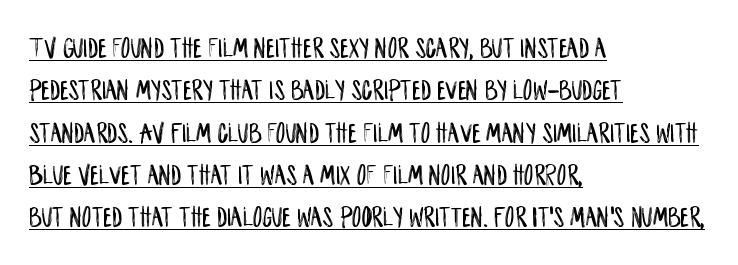
The font's upright variant was chosen for this text. Proportional: the letters do not fall into vertical columns. Evenly set lines give the paragraph a standard silhouette. The font family rendered here belongs to the sans-serif group. Observe the ordinary spacing: letters are neighbours, not strangers. All the whitespace from short lines collects on the right.
